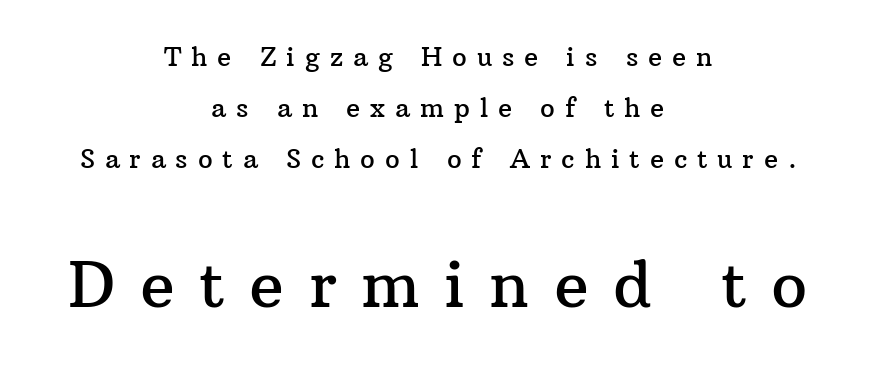
The image shows 64 px serif type, upright; set centered, loose line spacing (1.96x), unusually wide letter spacing (+0.38 em), not underlined; the second (bottom) block is 2.46x larger; medium stroke contrast and a medium x-height.
